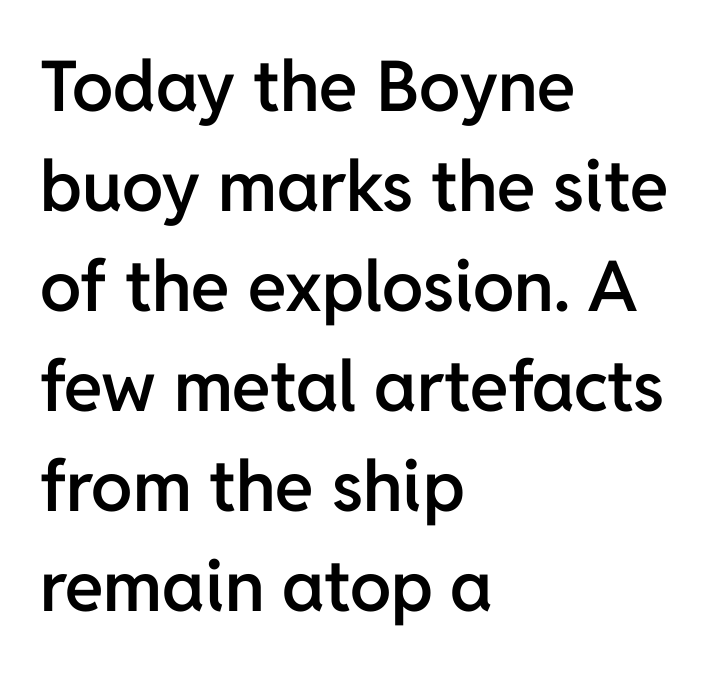
Is there any slant? The stems are plumb. Successive baselines arrive at the customary interval. Horizontally, the lines are justified to the leading edge only. The line texture is even and compact thanks to regular tracking.
